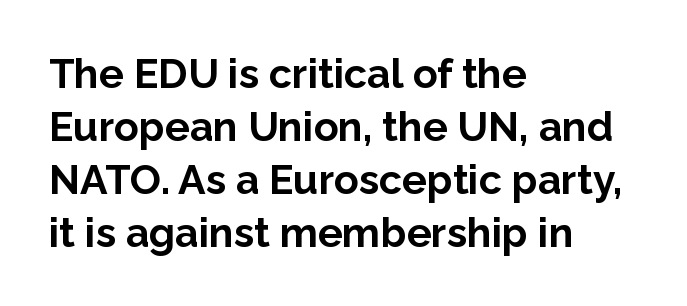
{"serif": "no", "italic": "no", "bold": "yes", "weight": "bold", "width": "normal", "stroke_contrast": "low", "x_height": "medium", "monospaced": "no", "underline": "no", "align": "left", "line_spacing": "normal", "line_spacing_ratio": 1.29, "letter_spacing": "normal", "letter_spacing_em": 0.0, "glyph_px": 41}
